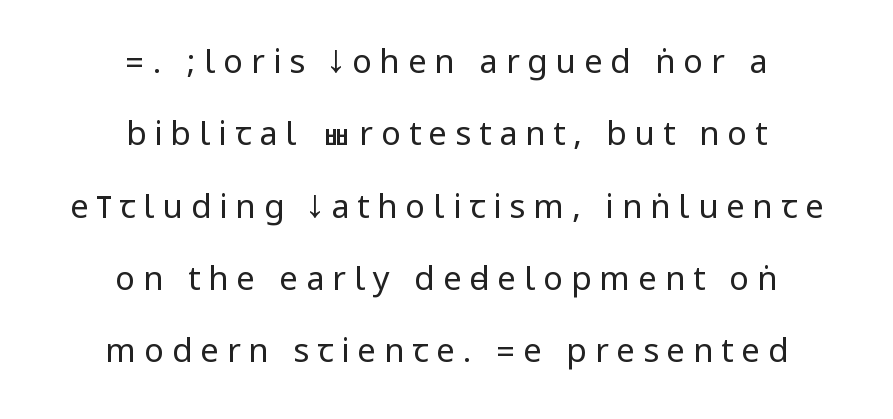
Q: Is the text bold? A: No.
Q: Is the text italic (slanted)? A: No, it is upright.
Q: Is the typeface a serif or a sans-serif typeface? A: Sans-serif.
Q: Is the text underlined? A: No.
Q: How is the paragraph aligned? A: Centered.
Q: Is the spacing between letters normal or unusually wide? A: Unusually wide.
Q: Is the spacing between lines tight, normal or loose? A: Loose.
Q: Width (condensed, normal, or wide)? A: Condensed.
Q: Stroke contrast? A: Low.
